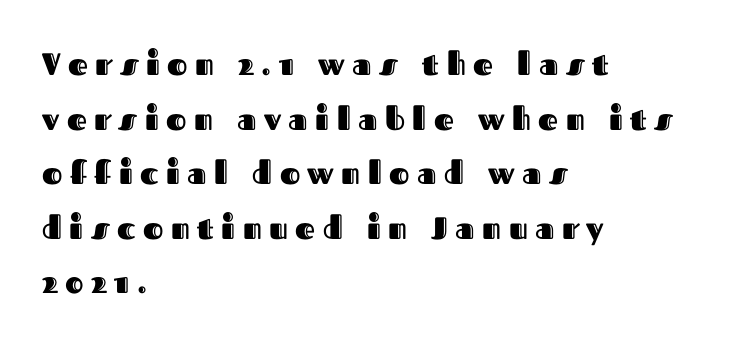
Q: Is the text italic (slanted)? A: No, it is upright.
Q: Is the text underlined? A: No.
Q: How is the paragraph aligned? A: Left-aligned.
Q: Is the spacing between letters normal or unusually wide? A: Unusually wide.
Q: Width (condensed, normal, or wide)? A: Normal.
Q: x-height? A: Medium.
Q: Monospaced? A: No.
